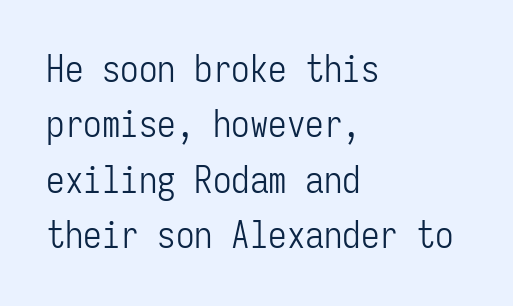
{"serif": "no", "italic": "no", "bold": "no", "weight": "light", "width": "condensed", "stroke_contrast": "low", "x_height": "medium", "monospaced": "yes", "underline": "no", "align": "left", "line_spacing": "normal", "line_spacing_ratio": 1.5, "letter_spacing": "normal", "letter_spacing_em": 0.0, "glyph_px": 37}
